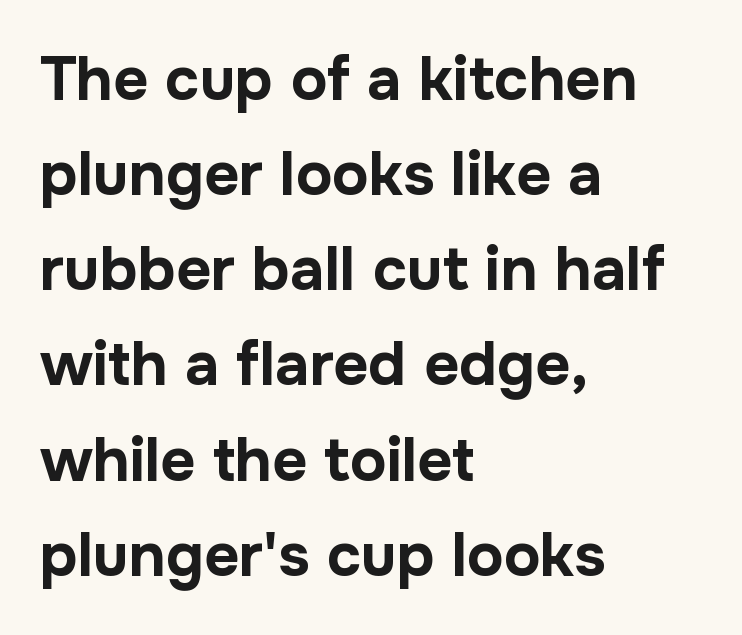
The image shows 61 px bold sans-serif type, upright; set left-aligned, normal line spacing (1.56x), normal letter spacing, not underlined; low stroke contrast and a medium x-height.
